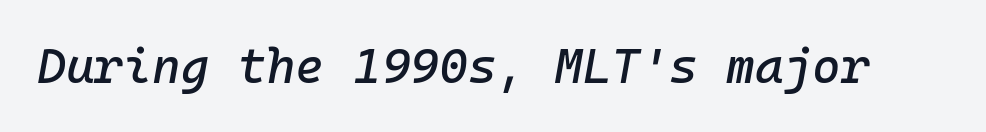
The image shows 49 px text type, italic (leaning right), monospaced; set normal letter spacing, not underlined; low stroke contrast and a medium x-height.
